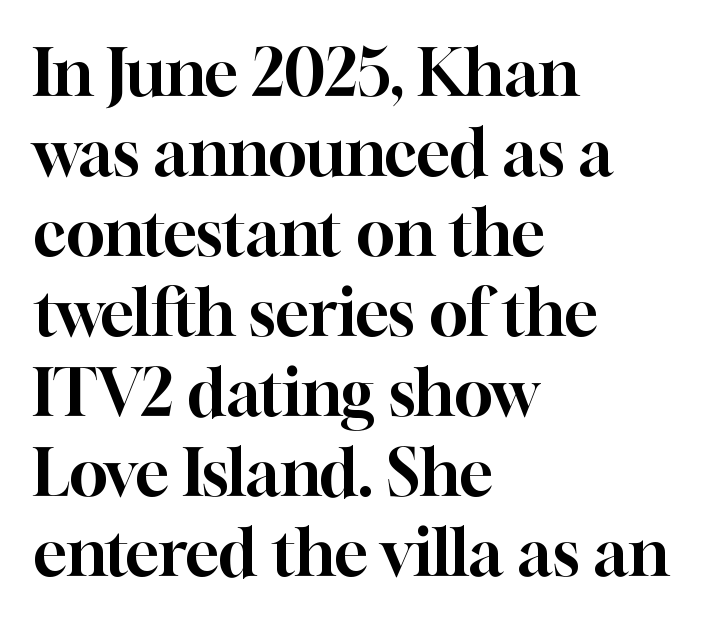
The image shows 64 px serif type, upright; set left-aligned, normal line spacing (1.25x), normal letter spacing, not underlined; high stroke contrast and a medium x-height.
